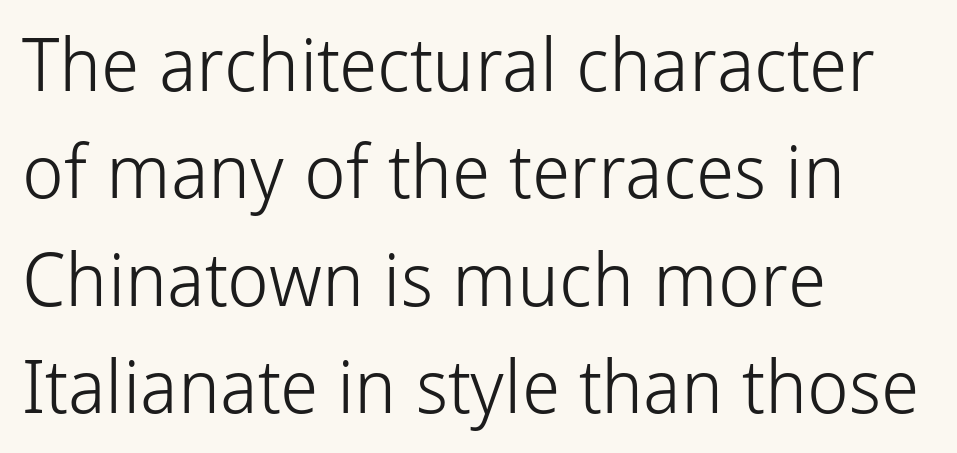
This sample has the flowing, uneven cadence of proportional lettering. Leftover space on each line is placed entirely after the last word. Regarding leading, the lines here are spaced in the standard way. Summary of weight: not heavy and not bold.
